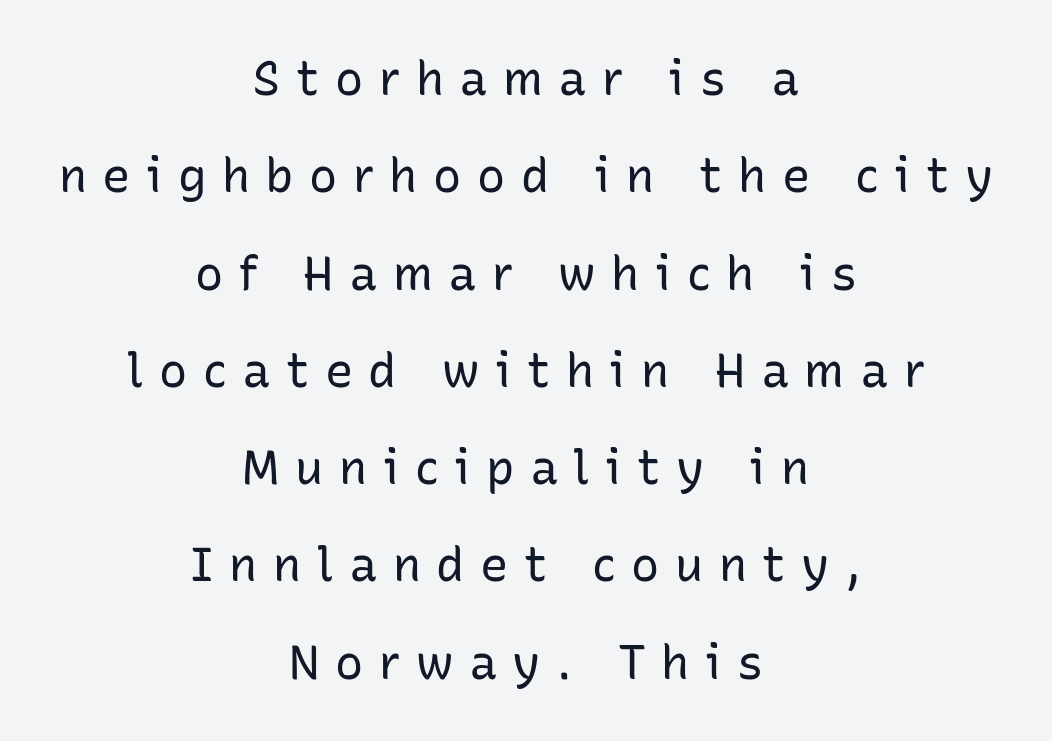
The image shows 47 px regular-weight sans-serif type, upright; set centered, loose line spacing (2.07x), unusually wide letter spacing (+0.33 em), not underlined; low stroke contrast and a medium x-height.
